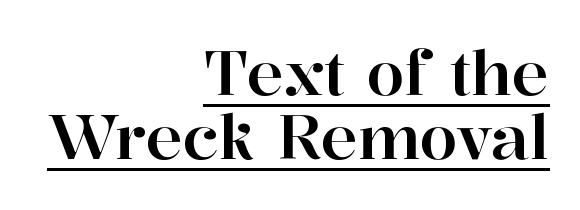
Q: Is the text italic (slanted)? A: No, it is upright.
Q: Is the typeface a serif or a sans-serif typeface? A: Serif.
Q: Is the text underlined? A: Yes.
Q: How is the paragraph aligned? A: Right-aligned.
Q: Is the spacing between letters normal or unusually wide? A: Normal.
Q: Is the spacing between lines tight, normal or loose? A: Tight.
Q: Width (condensed, normal, or wide)? A: Normal.
Q: Stroke contrast? A: High.
Q: x-height? A: Medium.
Q: Monospaced? A: No.
